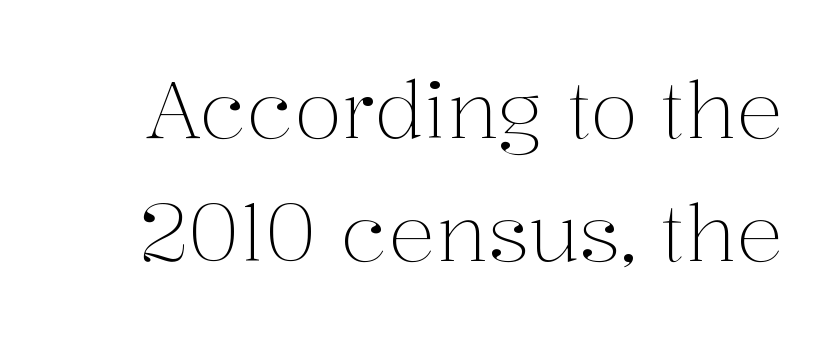
{"serif": "yes", "italic": "no", "bold": "no", "weight": "light", "width": "normal", "stroke_contrast": "medium", "x_height": "medium", "monospaced": "no", "underline": "no", "line_spacing": "normal", "line_spacing_ratio": 1.56, "letter_spacing": "normal", "letter_spacing_em": 0.0, "glyph_px": 79}
